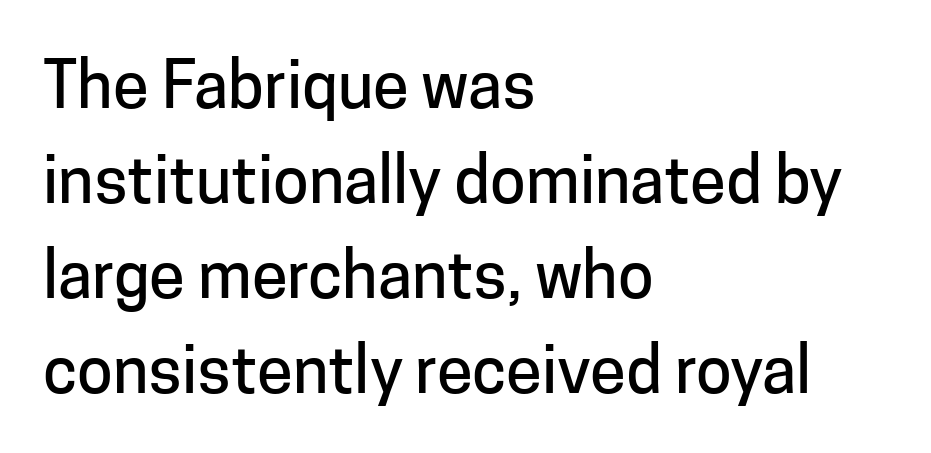
The compositor pushed each line to the left boundary. A typesetter would call this proportional, since set widths differ per character. The rendering shows plain stroke endings on the letterforms — a sans-serif design. Glyph-to-glyph distance matches everyday printed text. This is the regular roman posture of the typeface. Each row of text sits above clean, open space.
